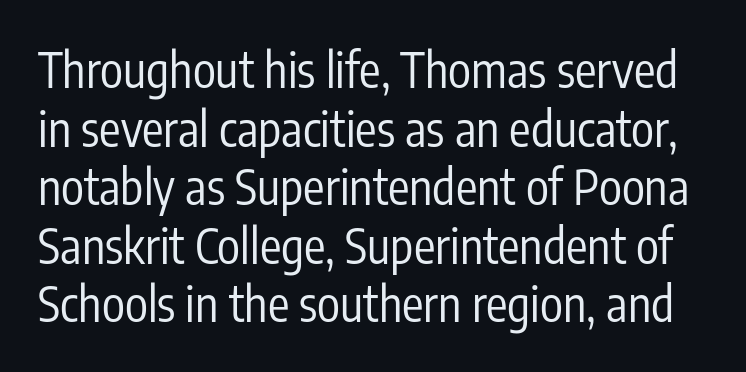
Q: Is the text bold? A: No.
Q: Is the text italic (slanted)? A: No, it is upright.
Q: Is the typeface a serif or a sans-serif typeface? A: Sans-serif.
Q: Is the text underlined? A: No.
Q: Is the spacing between letters normal or unusually wide? A: Normal.
Q: Width (condensed, normal, or wide)? A: Condensed.
Q: Stroke contrast? A: Low.
Q: x-height? A: Medium.
Q: Monospaced? A: No.
